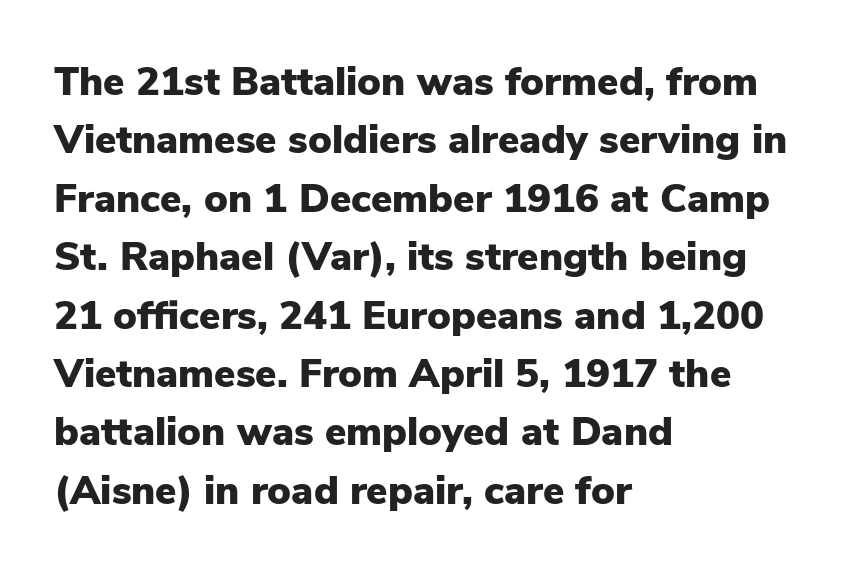
The vertical gap from one line to the next is medium. This sample uses a sans-serif face. The strokes are fattened all the way to bold. Type without underlining. Is this a fixed-width face? No — the glyphs have proportional, varying widths. Every row of glyphs begins at an identical x-position on the left.
